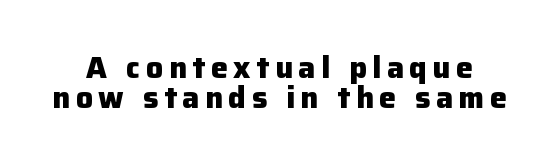
{"serif": "no", "italic": "no", "bold": "yes", "weight": "heavy", "width": "normal", "stroke_contrast": "low", "x_height": "medium", "monospaced": "no", "underline": "no", "line_spacing": "tight", "line_spacing_ratio": 1.01, "glyph_px": 30}
